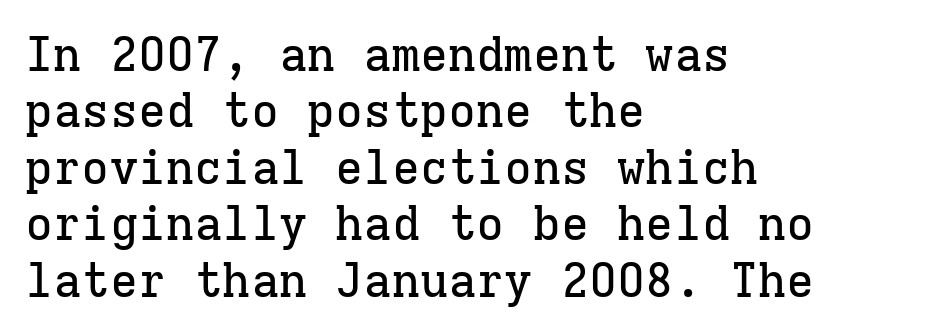
The setting favours the left margin, as ordinary paragraphs usually do. The typography opts for an upright posture over an oblique one. This is serif lettering, the kind often seen in printed books. Glance below the letters and you will spot only blank space. There is no visible air inserted between adjacent glyphs. Here the designer chose a console-style face with uniform glyph widths.
